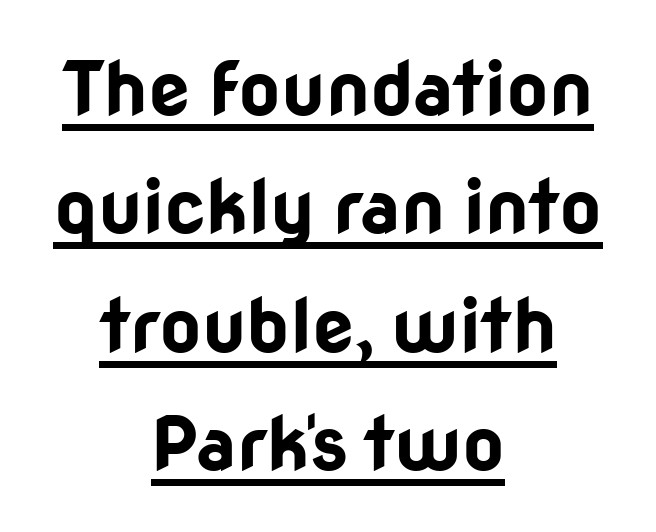
In terms of letterspacing, this is plain default setting. What kind of face is this? One without serifs — a sans. Normally led — the rows are evenly, conventionally spaced. Each letter keeps its own natural width here, so spacing adapts to shape. Does the weight exceed regular? Yes, all the way to bold. Every stem runs plumb, perpendicular to the baseline.
